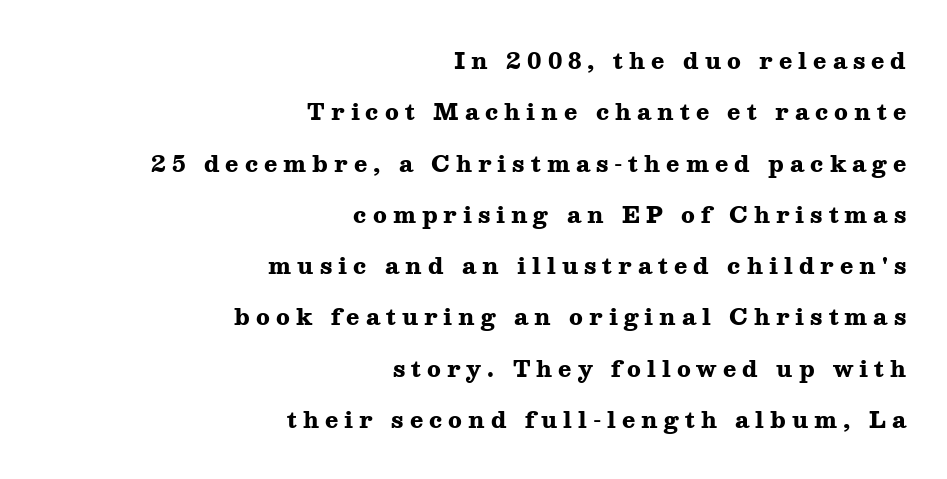
{"italic": "no", "bold": "yes", "underline": "no", "align": "right", "line_spacing": "loose", "line_spacing_ratio": 2.33, "letter_spacing": "wide", "letter_spacing_em": 0.27, "glyph_px": 22}
